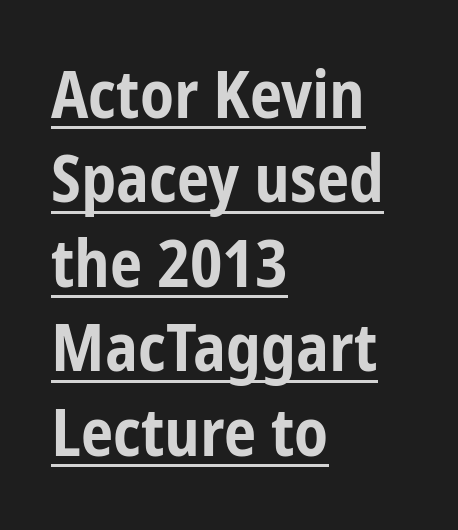
Q: Is the text bold? A: Yes.
Q: Is the text italic (slanted)? A: No, it is upright.
Q: Is the typeface a serif or a sans-serif typeface? A: Sans-serif.
Q: Is the text underlined? A: Yes.
Q: How is the paragraph aligned? A: Left-aligned.
Q: Is the spacing between letters normal or unusually wide? A: Normal.
Q: Is the spacing between lines tight, normal or loose? A: Normal.
Q: Width (condensed, normal, or wide)? A: Condensed.
Q: Stroke contrast? A: Low.
Q: x-height? A: Medium.
Q: Monospaced? A: No.
